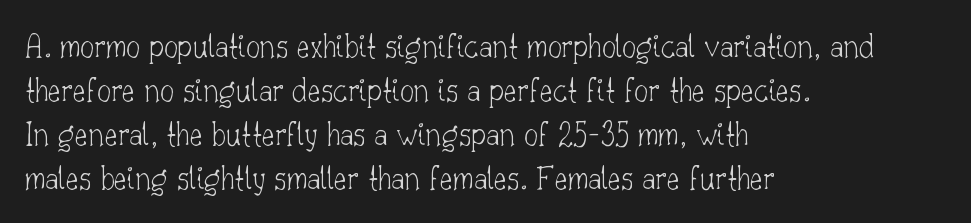
Unlike a clean sans, this face finishes its strokes with serifs. This is the regular roman posture of the typeface. Stem width sits at or under what a default text font uses. Proportional: the letters do not fall into vertical columns. Descender tails drop into unmarked territory. You could call the tracking neutral — neither tight nor loose.
